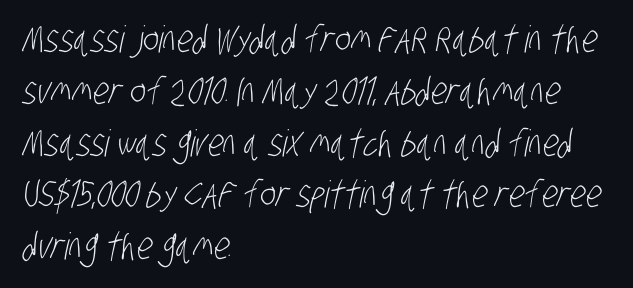
{"serif": "no", "bold": "no", "weight": "light", "width": "condensed", "stroke_contrast": "low", "x_height": "large", "monospaced": "no", "underline": "no", "align": "left", "line_spacing": "normal", "line_spacing_ratio": 1.4, "letter_spacing": "normal", "letter_spacing_em": 0.0, "glyph_px": 37}
